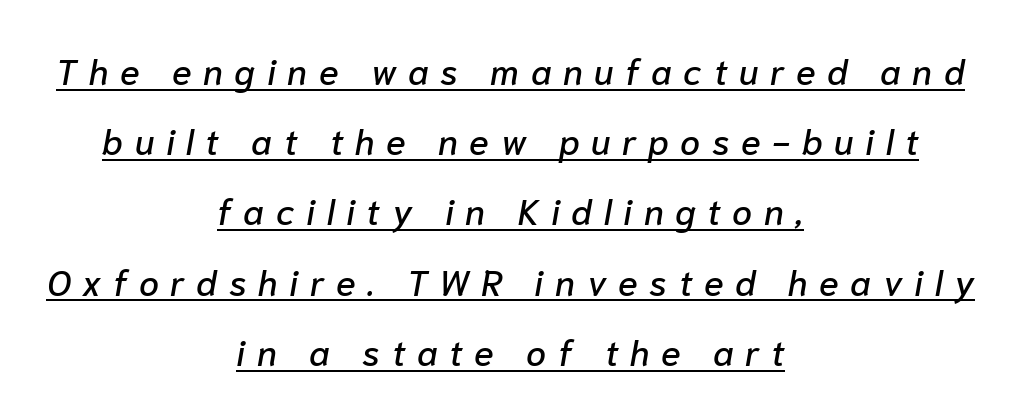
The image shows 36 px text type, italic (leaning right); set centered, loose line spacing (1.95x), unusually wide letter spacing (+0.32 em), underlined; low stroke contrast and a medium x-height.
